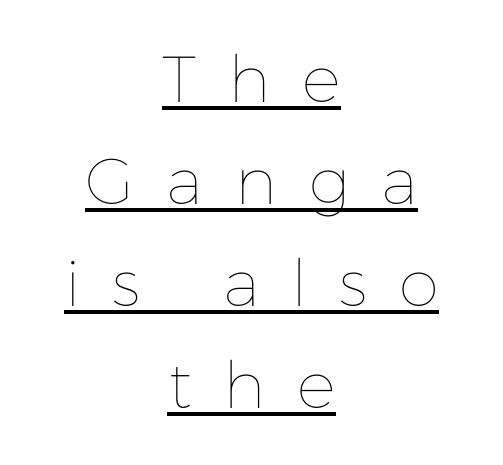
Q: Is the text bold? A: No.
Q: Is the text italic (slanted)? A: No, it is upright.
Q: Is the text underlined? A: Yes.
Q: How is the paragraph aligned? A: Centered.
Q: Is the spacing between letters normal or unusually wide? A: Unusually wide.
Q: Is the spacing between lines tight, normal or loose? A: Normal.
Q: Width (condensed, normal, or wide)? A: Normal.
Q: Stroke contrast? A: Low.
Q: x-height? A: Medium.
Q: Monospaced? A: No.
